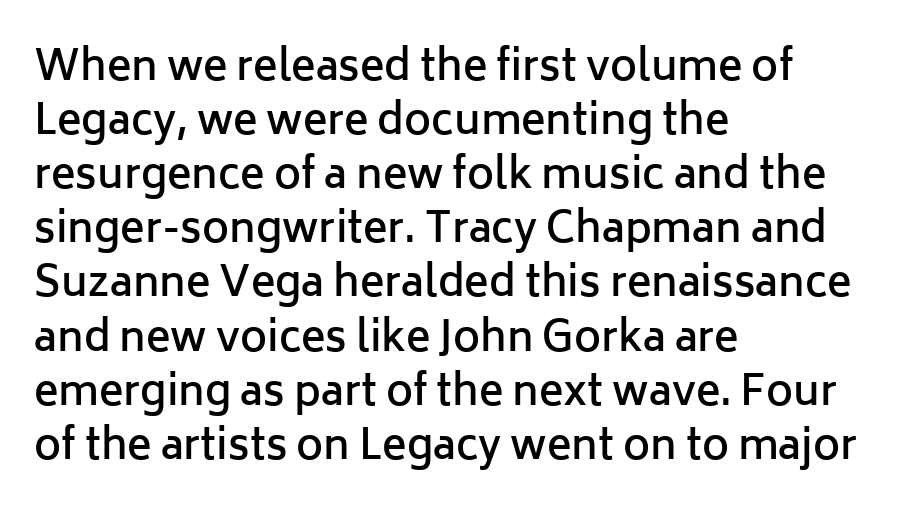
{"serif": "no", "italic": "no", "bold": "semi", "weight": "semibold", "width": "normal", "stroke_contrast": "low", "x_height": "medium", "monospaced": "no", "underline": "no", "align": "left", "line_spacing": "normal", "line_spacing_ratio": 1.32, "letter_spacing": "normal", "letter_spacing_em": 0.0, "glyph_px": 41}
